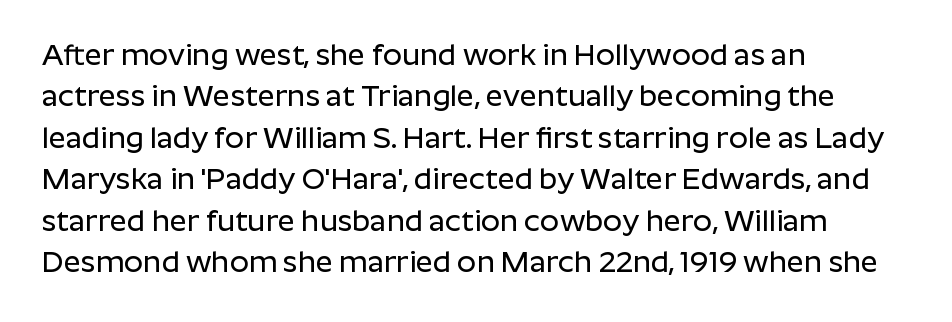
Q: Is the text italic (slanted)? A: No, it is upright.
Q: Is the typeface a serif or a sans-serif typeface? A: Sans-serif.
Q: Is the text underlined? A: No.
Q: How is the paragraph aligned? A: Left-aligned.
Q: Is the spacing between letters normal or unusually wide? A: Normal.
Q: Is the spacing between lines tight, normal or loose? A: Normal.
Q: Width (condensed, normal, or wide)? A: Normal.
Q: Stroke contrast? A: Low.
Q: x-height? A: Medium.
Q: Monospaced? A: No.
